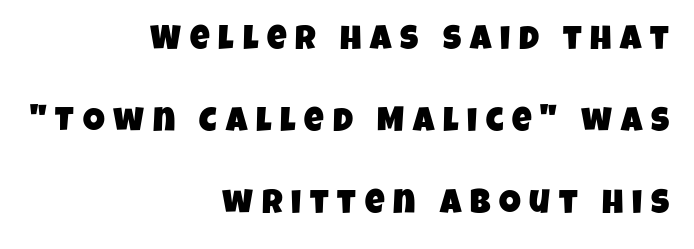
Vertical spacing — loose. There is plenty of visible air inserted between adjacent glyphs. The face used here is proportionally spaced, like ordinary book or web type. I'd call this a sans setting — the letters go barefoot. The paragraph has a hard right edge and a soft left edge.
